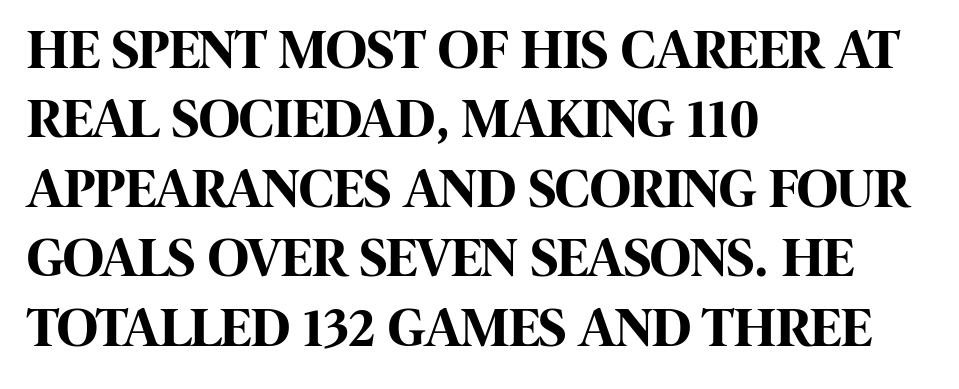
{"serif": "no", "italic": "no", "bold": "yes", "weight": "bold", "width": "condensed", "stroke_contrast": "high", "x_height": "large", "monospaced": "no", "underline": "no", "align": "left", "line_spacing_ratio": 1.24, "letter_spacing": "normal", "letter_spacing_em": 0.0, "glyph_px": 56}
